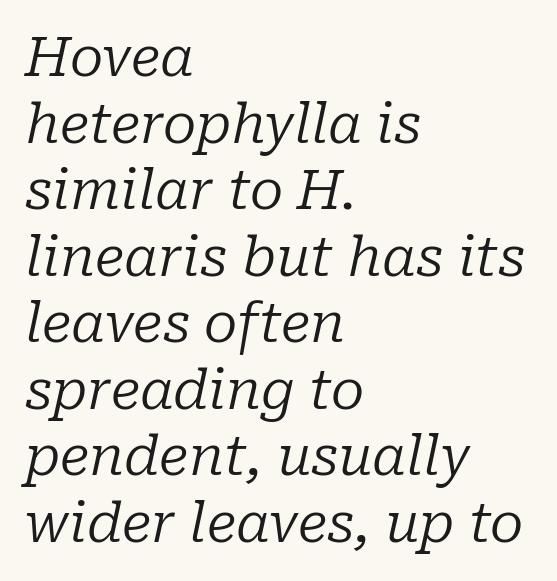
Q: Is the text bold? A: No.
Q: Is the text italic (slanted)? A: Yes, it leans right by about 10 degrees.
Q: Is the typeface a serif or a sans-serif typeface? A: Serif.
Q: Is the text underlined? A: No.
Q: How is the paragraph aligned? A: Left-aligned.
Q: Is the spacing between letters normal or unusually wide? A: Normal.
Q: Width (condensed, normal, or wide)? A: Normal.
Q: Stroke contrast? A: Low.
Q: x-height? A: Medium.
Q: Monospaced? A: No.
